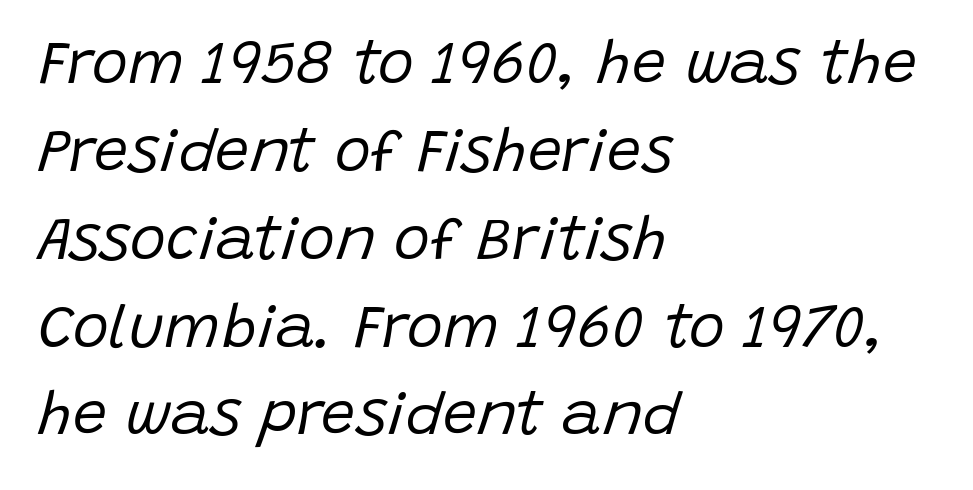
The image shows 61 px regular-weight type, italic (leaning right); set left-aligned, normal line spacing (1.44x), normal letter spacing, not underlined; low stroke contrast and a large x-height.
